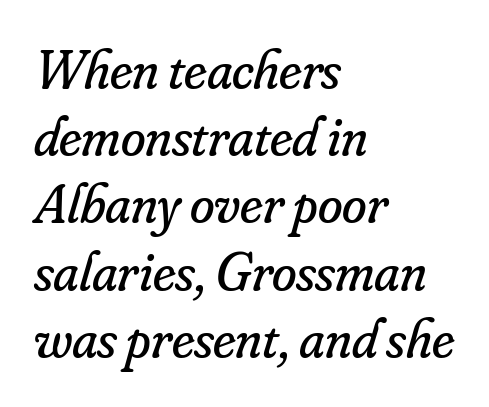
The image shows 56 px regular-weight serif type, italic (leaning right); set left-aligned, line spacing 1.2x, normal letter spacing, not underlined; low stroke contrast and a small x-height.
